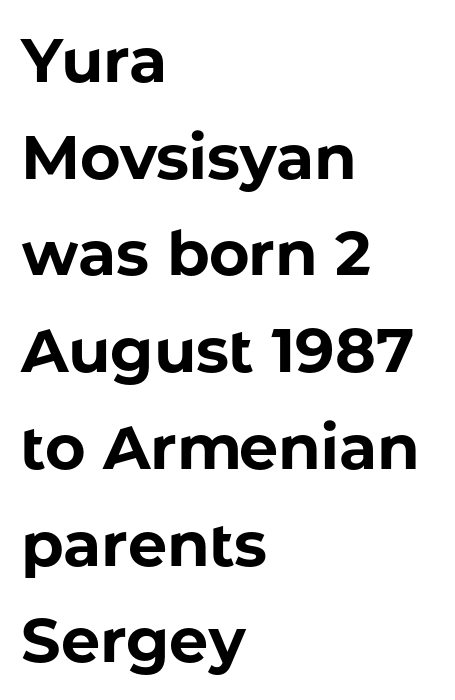
Q: Is the text bold? A: Yes.
Q: Is the text italic (slanted)? A: No, it is upright.
Q: Is the typeface a serif or a sans-serif typeface? A: Sans-serif.
Q: Is the text underlined? A: No.
Q: How is the paragraph aligned? A: Left-aligned.
Q: Is the spacing between letters normal or unusually wide? A: Normal.
Q: Is the spacing between lines tight, normal or loose? A: Normal.
Q: Width (condensed, normal, or wide)? A: Normal.
Q: Stroke contrast? A: Low.
Q: x-height? A: Medium.
Q: Monospaced? A: No.
